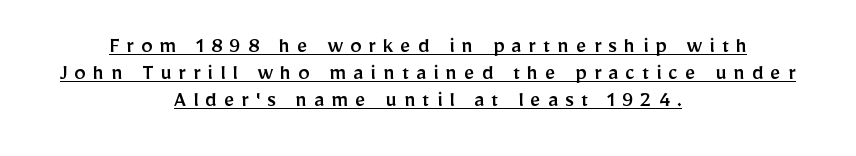
The image shows 23 px text type, upright; set centered, line spacing 1.17x, unusually wide letter spacing (+0.3 em), underlined.
